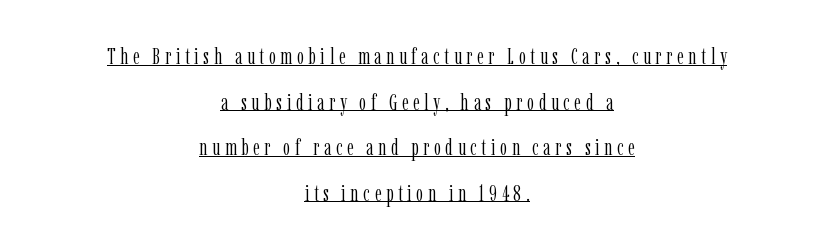
{"italic": "no", "bold": "no", "underline": "yes", "align": "center", "line_spacing": "loose", "line_spacing_ratio": 1.98, "letter_spacing": "wide", "letter_spacing_em": 0.2, "glyph_px": 23}
